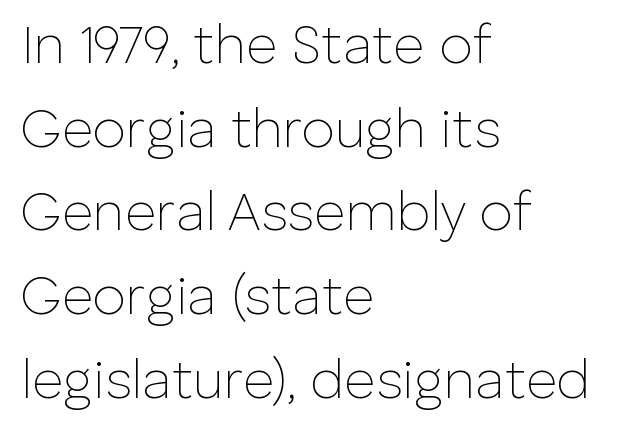
{"serif": "no", "italic": "no", "bold": "no", "weight": "thin", "width": "normal", "stroke_contrast": "low", "x_height": "medium", "monospaced": "no", "underline": "no", "align": "left", "line_spacing": "normal", "line_spacing_ratio": 1.55, "letter_spacing": "normal", "letter_spacing_em": 0.0, "glyph_px": 54}
